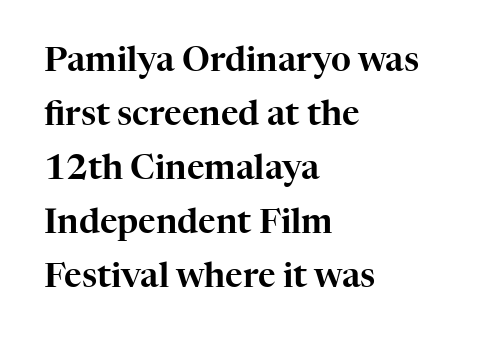
Q: Is the text italic (slanted)? A: No, it is upright.
Q: Is the typeface a serif or a sans-serif typeface? A: Serif.
Q: Is the text underlined? A: No.
Q: How is the paragraph aligned? A: Left-aligned.
Q: Is the spacing between letters normal or unusually wide? A: Normal.
Q: Is the spacing between lines tight, normal or loose? A: Normal.
Q: Width (condensed, normal, or wide)? A: Normal.
Q: Stroke contrast? A: High.
Q: x-height? A: Medium.
Q: Monospaced? A: No.
